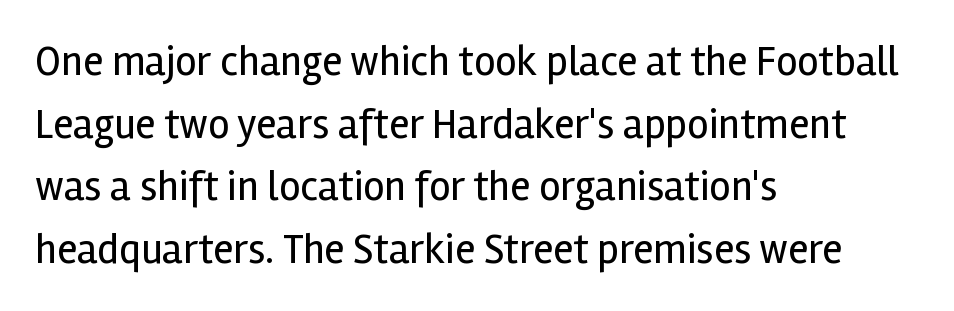
Q: Is the text bold? A: No.
Q: Is the text italic (slanted)? A: No, it is upright.
Q: Is the typeface a serif or a sans-serif typeface? A: Sans-serif.
Q: Is the text underlined? A: No.
Q: How is the paragraph aligned? A: Left-aligned.
Q: Is the spacing between letters normal or unusually wide? A: Normal.
Q: Is the spacing between lines tight, normal or loose? A: Normal.
Q: Width (condensed, normal, or wide)? A: Normal.
Q: x-height? A: Medium.
Q: Monospaced? A: No.
